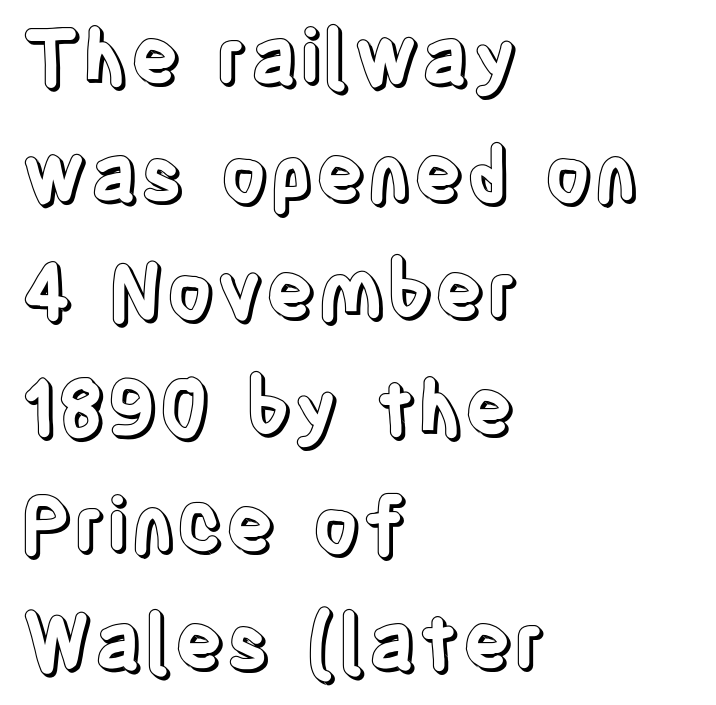
{"italic": "no", "width": "condensed", "x_height": "large", "monospaced": "no", "underline": "no", "align": "left", "line_spacing": "normal", "line_spacing_ratio": 1.54, "letter_spacing": "normal", "letter_spacing_em": 0.0, "glyph_px": 76}
